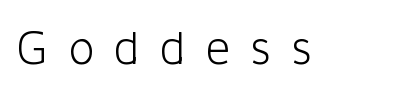
{"serif": "no", "italic": "no", "bold": "no", "weight": "light", "width": "normal", "stroke_contrast": "low", "x_height": "medium", "monospaced": "no", "underline": "no", "letter_spacing": "wide", "letter_spacing_em": 0.4, "glyph_px": 49}
